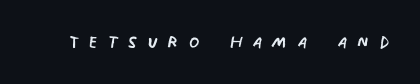
The image shows 24 px text type; set unusually wide letter spacing (+0.42 em), not underlined.
